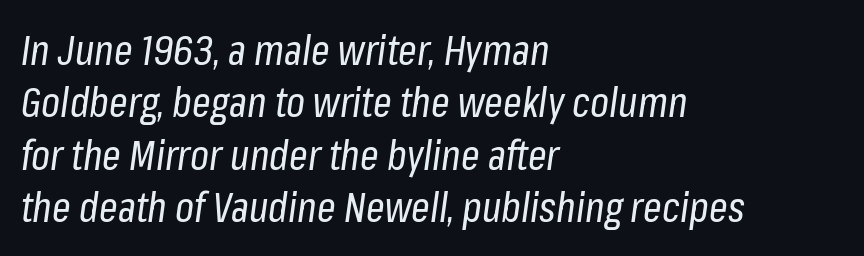
Q: Is the text bold? A: No.
Q: Is the text italic (slanted)? A: Yes, it leans right by about 8 degrees.
Q: Is the text underlined? A: No.
Q: How is the paragraph aligned? A: Left-aligned.
Q: Is the spacing between letters normal or unusually wide? A: Normal.
Q: Is the spacing between lines tight, normal or loose? A: Normal.
Q: Width (condensed, normal, or wide)? A: Condensed.
Q: Stroke contrast? A: Low.
Q: x-height? A: Medium.
Q: Monospaced? A: No.
